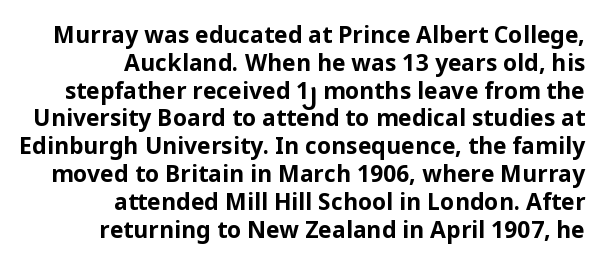
{"italic": "no", "bold": "yes", "underline": "no", "align": "right", "line_spacing_ratio": 1.21, "letter_spacing": "normal", "letter_spacing_em": 0.0, "glyph_px": 23}
